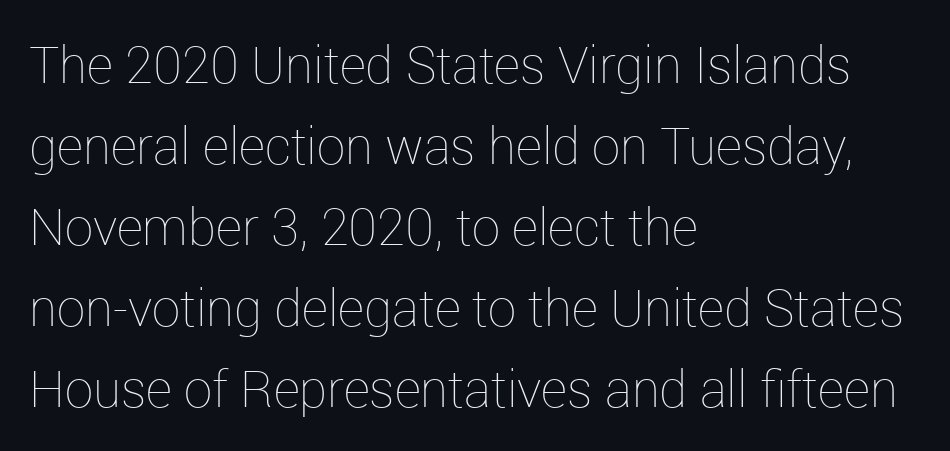
The image shows 51 px thin type, upright; set left-aligned, normal line spacing (1.59x), normal letter spacing, not underlined; low stroke contrast and a medium x-height.
